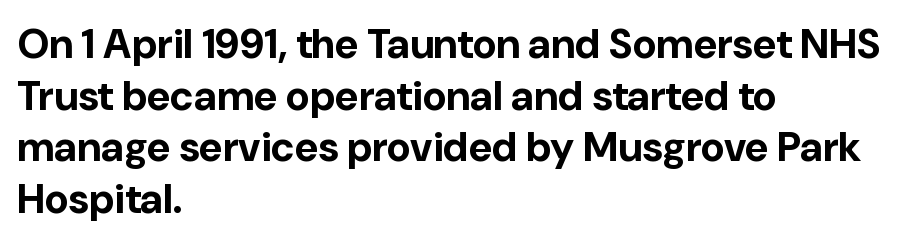
The image shows 41 px bold sans-serif type, upright; set left-aligned, normal line spacing (1.26x), normal letter spacing, not underlined; low stroke contrast and a medium x-height.
